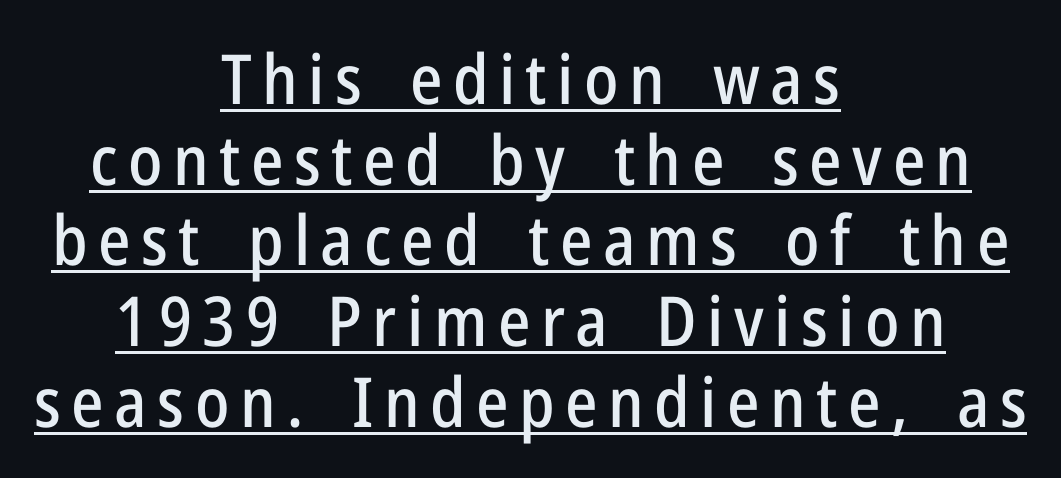
{"serif": "no", "italic": "no", "width": "condensed", "stroke_contrast": "low", "x_height": "medium", "monospaced": "no", "underline": "yes", "align": "center", "line_spacing_ratio": 1.17, "glyph_px": 69}
